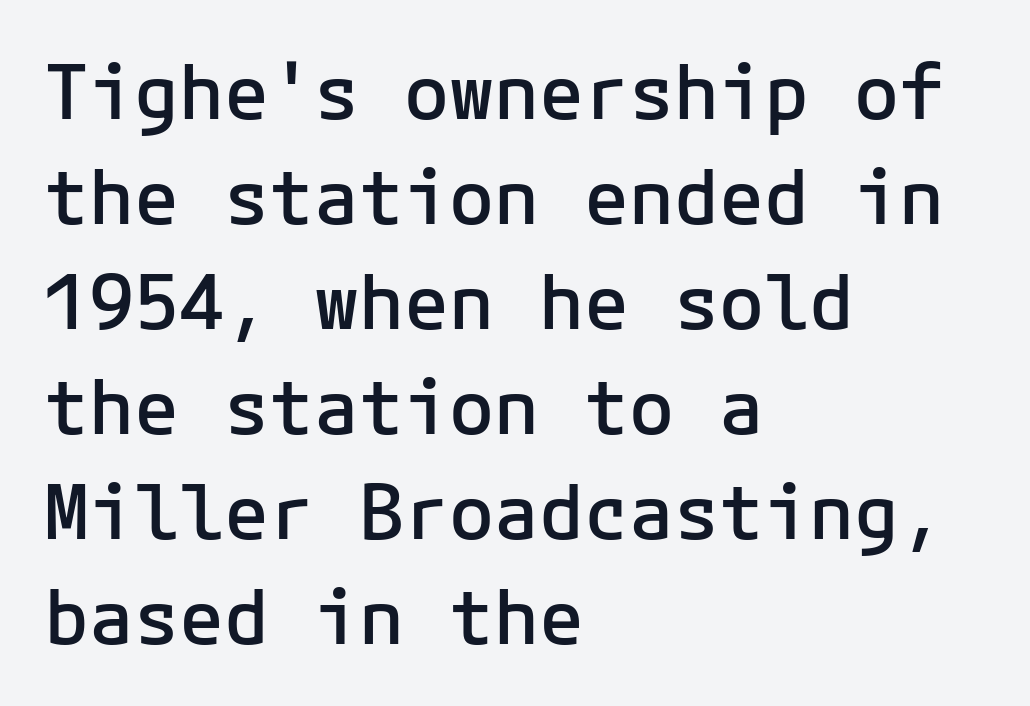
{"serif": "no", "italic": "no", "bold": "semi", "weight": "semibold", "width": "normal", "stroke_contrast": "low", "x_height": "medium", "underline": "no", "align": "left", "line_spacing": "normal", "line_spacing_ratio": 1.4, "letter_spacing": "normal", "letter_spacing_em": 0.0, "glyph_px": 75}
